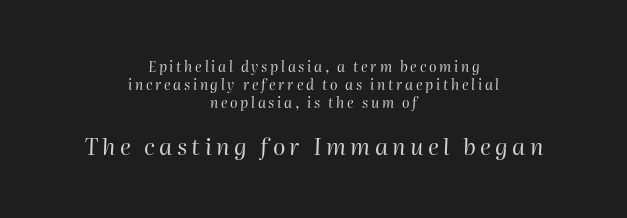
The image shows 23 px text type, italic (leaning right); set centered, normal line spacing (1.27x), not underlined; the second (bottom) block is 1.64x larger.
